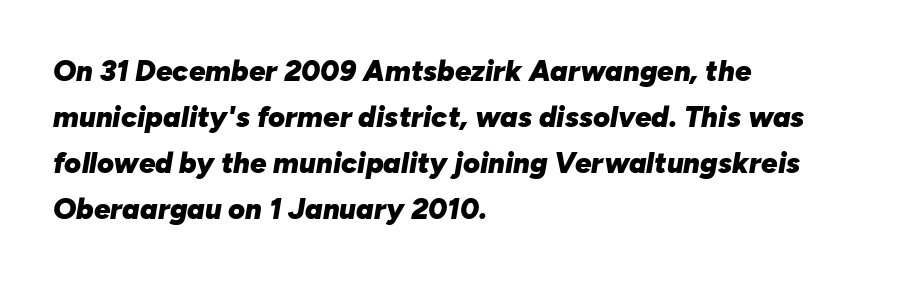
Q: Is the text bold? A: Yes.
Q: Is the text italic (slanted)? A: Yes, it leans right by about 10 degrees.
Q: Is the text underlined? A: No.
Q: How is the paragraph aligned? A: Left-aligned.
Q: Is the spacing between letters normal or unusually wide? A: Normal.
Q: Is the spacing between lines tight, normal or loose? A: Normal.
Q: Width (condensed, normal, or wide)? A: Normal.
Q: Stroke contrast? A: Low.
Q: x-height? A: Medium.
Q: Monospaced? A: No.
